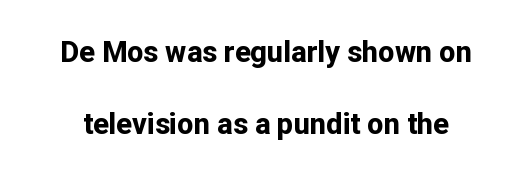
{"serif": "no", "italic": "no", "bold": "yes", "weight": "bold", "width": "normal", "stroke_contrast": "low", "x_height": "medium", "monospaced": "no", "underline": "no", "line_spacing": "loose", "line_spacing_ratio": 2.47, "letter_spacing": "normal", "letter_spacing_em": 0.0, "glyph_px": 29}
